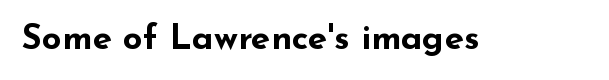
Q: Is the text bold? A: Yes.
Q: Is the text italic (slanted)? A: No, it is upright.
Q: Is the typeface a serif or a sans-serif typeface? A: Sans-serif.
Q: Is the text underlined? A: No.
Q: Is the spacing between letters normal or unusually wide? A: Normal.
Q: Width (condensed, normal, or wide)? A: Wide.
Q: Stroke contrast? A: Low.
Q: x-height? A: Small.
Q: Monospaced? A: No.
